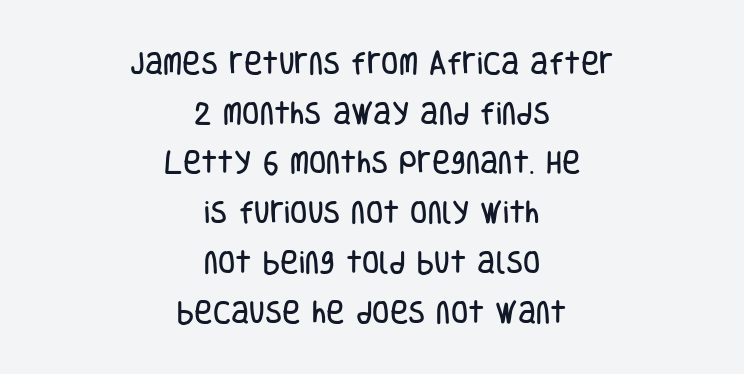
The image shows 25 px text type, upright; set centered, loose line spacing (1.99x), normal letter spacing, not underlined.
